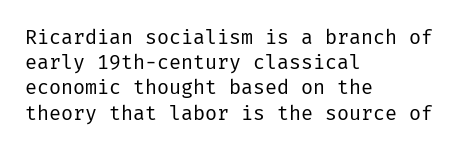
{"italic": "no", "bold": "no", "underline": "no", "align": "left", "line_spacing": "normal", "line_spacing_ratio": 1.26, "letter_spacing": "normal", "letter_spacing_em": 0.0, "glyph_px": 20}
